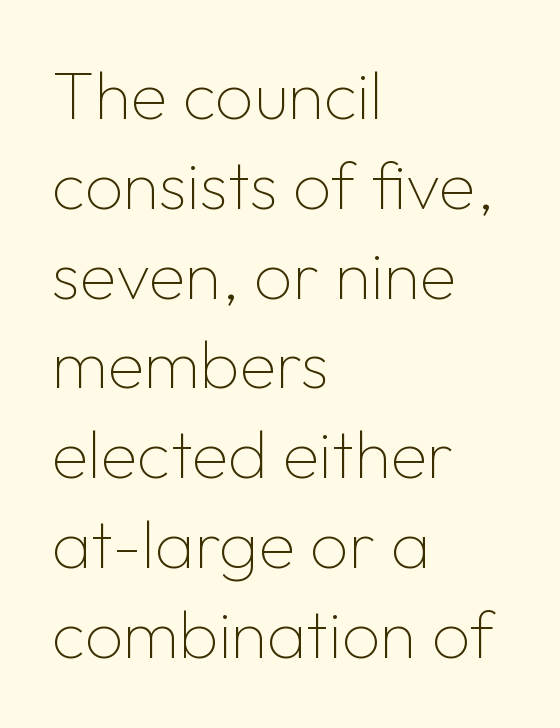
The lettering holds an erect, upright posture throughout. Regular leading. Counters stay open thanks to moderate or lighter strokes. These lines keep a tight, regular rhythm from letter to letter. Stroke terminals: plain, sans-serif.
